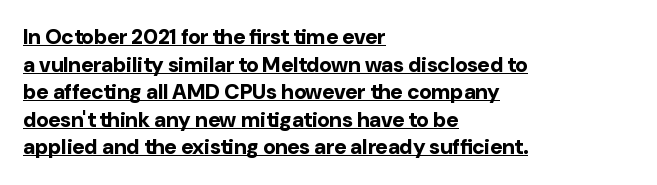
If you drew a line through each stem, it would be perfectly vertical. The specimen includes a rule beneath the text block's lines. Thick stems and heavy bowls — unmistakably bold. Typeset ragged right — the left edge is the straight one. The lines sit at an ordinary, default distance from one another. A typesetter would call this zero additional tracking.
